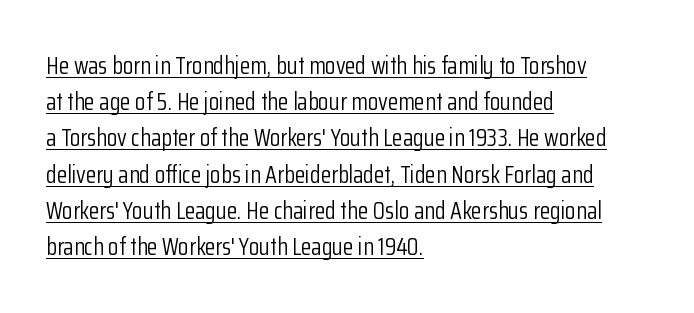
The image shows 24 px text type, upright; set left-aligned, normal line spacing (1.51x), normal letter spacing, underlined.
